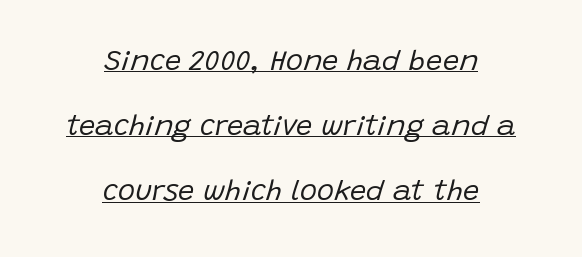
Nothing heavy about these letters — not bold at all. These lines are centered, leaving both edges ragged. In designer terms, the underline attribute is active on this setting. Summary of vertical rhythm: relaxed, with wide interline spacing.
